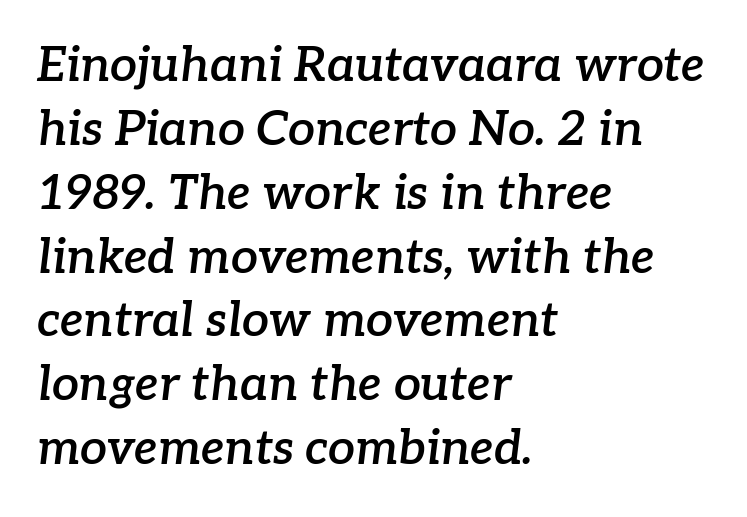
{"serif": "yes", "italic": "yes", "lean": "right", "slant_degrees": 7, "bold": "semi", "weight": "semibold", "width": "normal", "stroke_contrast": "low", "x_height": "medium", "monospaced": "no", "underline": "no", "align": "left", "line_spacing": "normal", "line_spacing_ratio": 1.33, "letter_spacing": "normal", "letter_spacing_em": 0.0, "glyph_px": 48}
